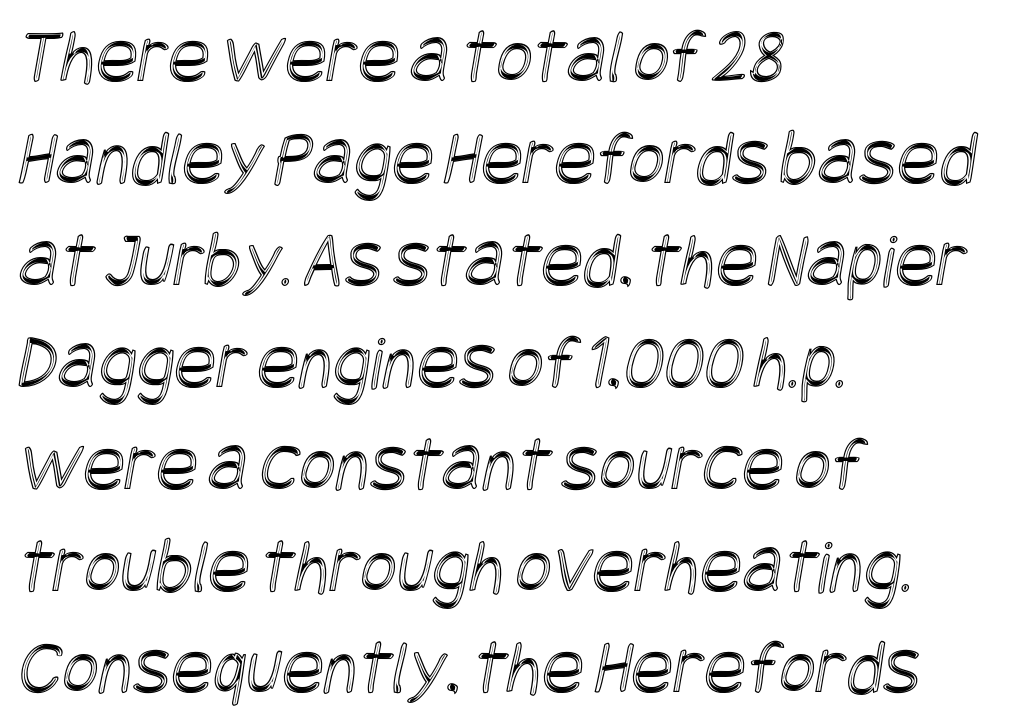
{"width": "condensed", "x_height": "large", "underline": "no", "align": "left", "line_spacing": "normal", "line_spacing_ratio": 1.29, "letter_spacing": "normal", "letter_spacing_em": 0.0, "glyph_px": 79}
